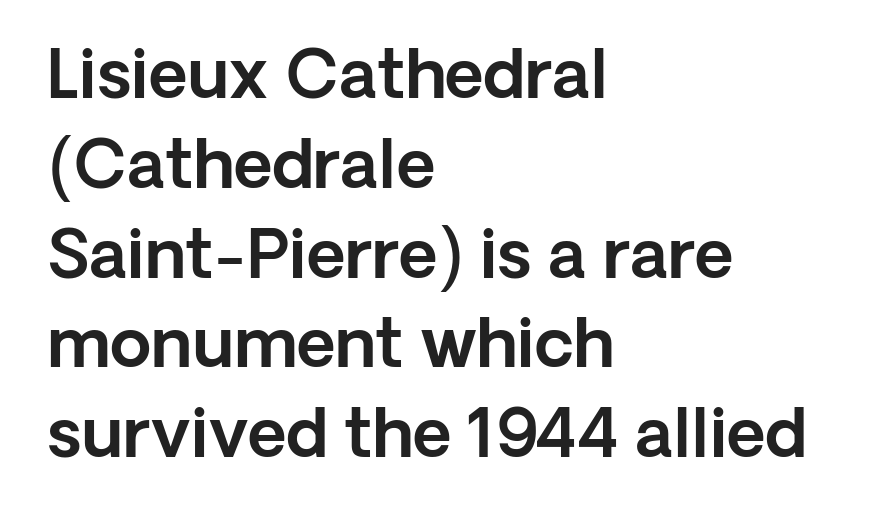
Q: Is the text italic (slanted)? A: No, it is upright.
Q: Is the typeface a serif or a sans-serif typeface? A: Sans-serif.
Q: Is the text underlined? A: No.
Q: How is the paragraph aligned? A: Left-aligned.
Q: Is the spacing between letters normal or unusually wide? A: Normal.
Q: Is the spacing between lines tight, normal or loose? A: Normal.
Q: Width (condensed, normal, or wide)? A: Normal.
Q: x-height? A: Medium.
Q: Monospaced? A: No.
